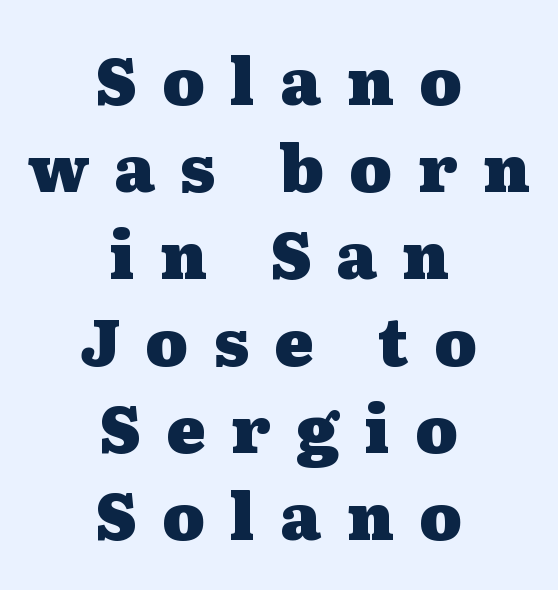
Tall strokes in this sample are plumb rather than angled. There is plenty of visible air inserted between adjacent glyphs. Check where the strokes stop: tiny serifs finish them off. Each new line begins a customary step beneath the previous one.
